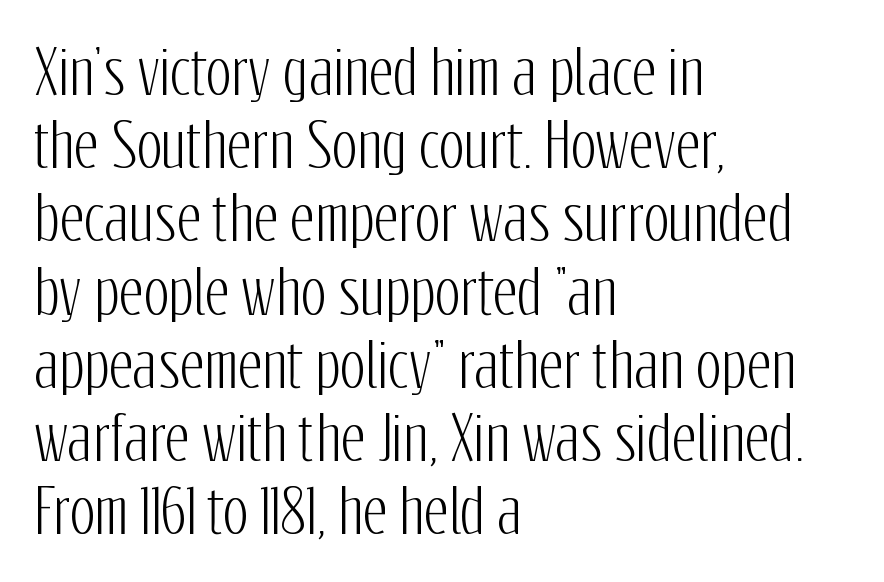
Q: Is the text italic (slanted)? A: No, it is upright.
Q: Is the typeface a serif or a sans-serif typeface? A: Sans-serif.
Q: Is the text underlined? A: No.
Q: How is the paragraph aligned? A: Left-aligned.
Q: Is the spacing between letters normal or unusually wide? A: Normal.
Q: Width (condensed, normal, or wide)? A: Condensed.
Q: Stroke contrast? A: Low.
Q: x-height? A: Medium.
Q: Monospaced? A: No.
